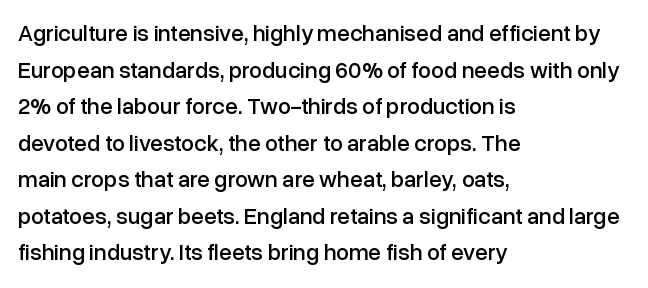
Q: Is the text italic (slanted)? A: No, it is upright.
Q: Is the text underlined? A: No.
Q: How is the paragraph aligned? A: Left-aligned.
Q: Is the spacing between letters normal or unusually wide? A: Normal.
Q: Is the spacing between lines tight, normal or loose? A: Normal.
